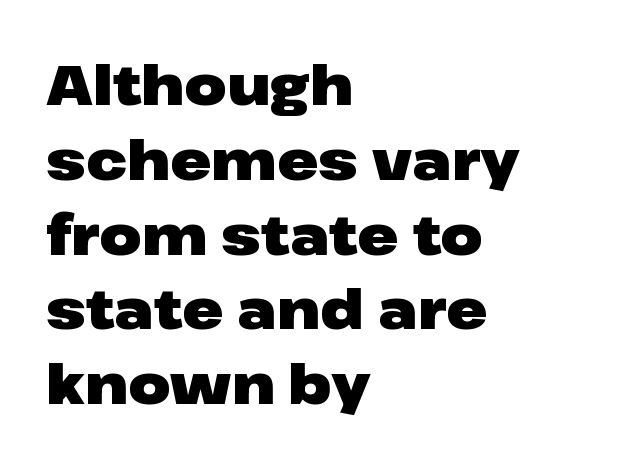
{"serif": "no", "italic": "no", "bold": "yes", "weight": "heavy", "width": "wide", "stroke_contrast": "low", "x_height": "medium", "monospaced": "no", "underline": "no", "align": "left", "line_spacing": "normal", "line_spacing_ratio": 1.36, "letter_spacing": "normal", "letter_spacing_em": 0.0, "glyph_px": 55}
